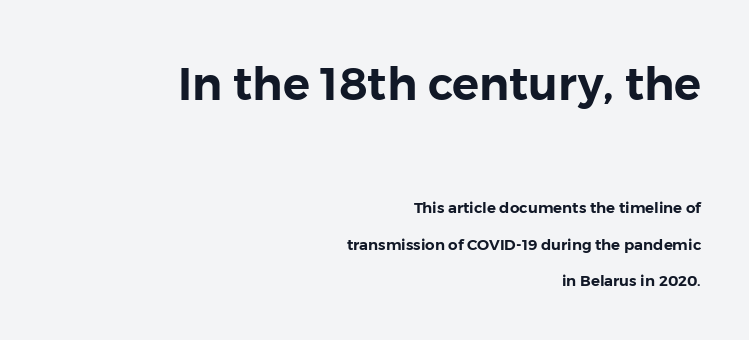
The image shows 45 px sans-serif type, upright; set right-aligned, loose line spacing (2.46x), normal letter spacing, not underlined; the first (top) block is 3.0x larger; low stroke contrast and a medium x-height.
